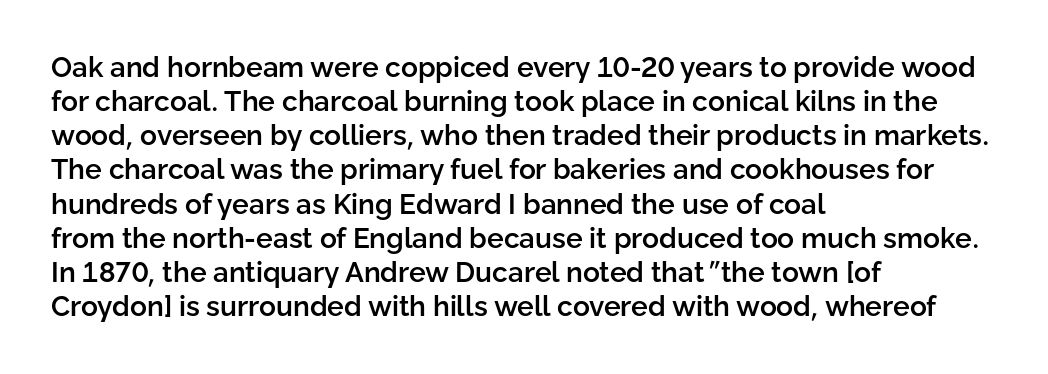
Q: Is the text bold? A: Semi-bold.
Q: Is the text italic (slanted)? A: No, it is upright.
Q: Is the typeface a serif or a sans-serif typeface? A: Sans-serif.
Q: Is the text underlined? A: No.
Q: How is the paragraph aligned? A: Left-aligned.
Q: Is the spacing between letters normal or unusually wide? A: Normal.
Q: Width (condensed, normal, or wide)? A: Normal.
Q: Stroke contrast? A: Low.
Q: x-height? A: Medium.
Q: Monospaced? A: No.
